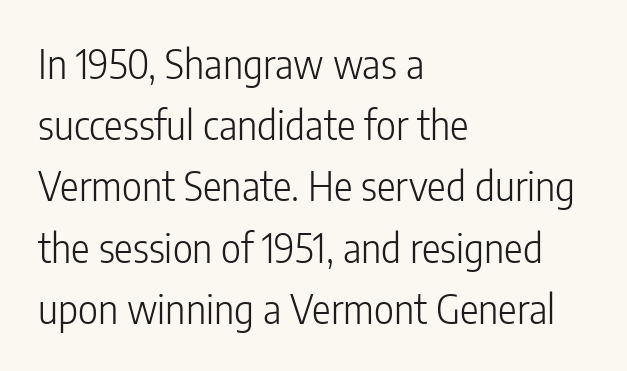
{"serif": "no", "italic": "no", "bold": "no", "weight": "light", "width": "condensed", "stroke_contrast": "low", "x_height": "medium", "monospaced": "no", "underline": "no", "align": "left", "line_spacing": "normal", "line_spacing_ratio": 1.57, "letter_spacing": "normal", "letter_spacing_em": 0.0, "glyph_px": 39}
